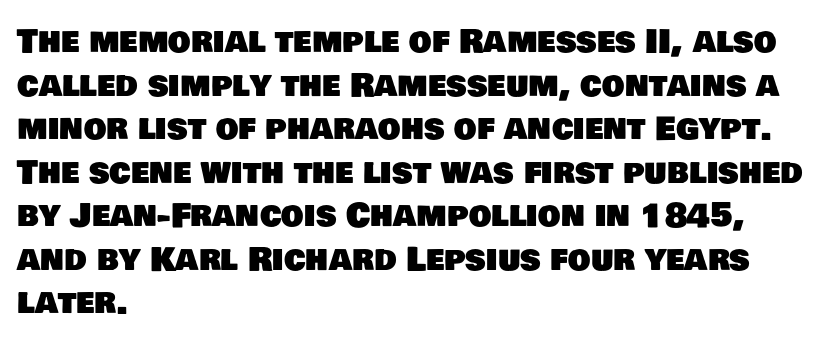
Q: Is the typeface a serif or a sans-serif typeface? A: Sans-serif.
Q: Is the text underlined? A: No.
Q: How is the paragraph aligned? A: Left-aligned.
Q: Is the spacing between letters normal or unusually wide? A: Normal.
Q: Is the spacing between lines tight, normal or loose? A: Normal.
Q: Width (condensed, normal, or wide)? A: Normal.
Q: Stroke contrast? A: Low.
Q: x-height? A: Large.
Q: Monospaced? A: No.
